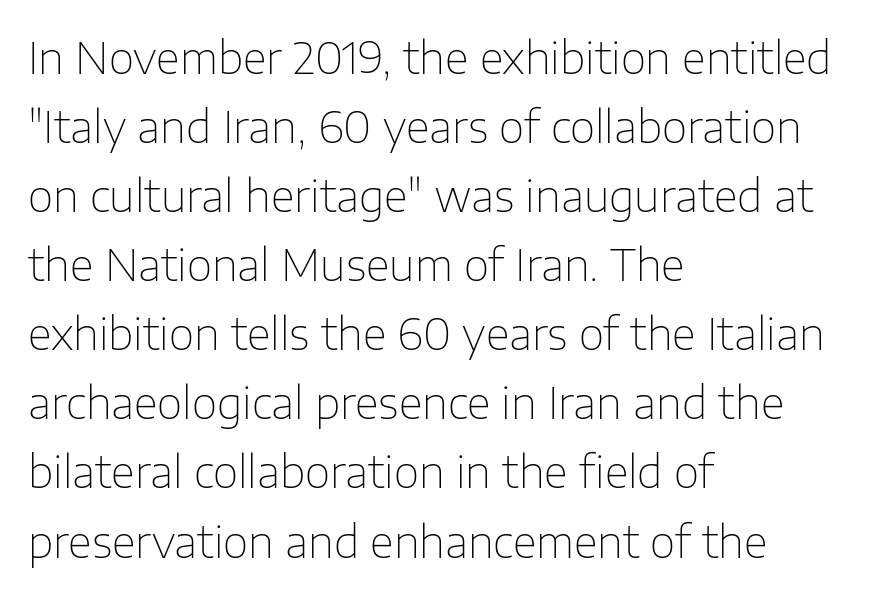
{"serif": "no", "italic": "no", "bold": "no", "weight": "thin", "width": "normal", "stroke_contrast": "low", "x_height": "medium", "monospaced": "no", "underline": "no", "align": "left", "line_spacing": "normal", "line_spacing_ratio": 1.57, "letter_spacing": "normal", "letter_spacing_em": 0.0, "glyph_px": 44}
